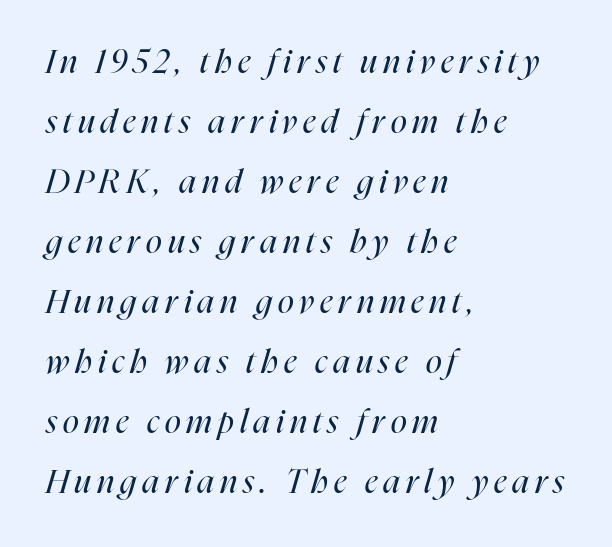
The image shows 33 px regular-weight, condensed type, italic (leaning right); set left-aligned, line spacing 1.82x, not underlined; high stroke contrast and a medium x-height.
